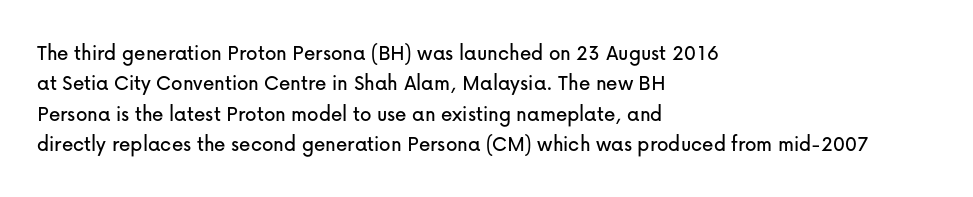
Q: Is the text italic (slanted)? A: No, it is upright.
Q: Is the text underlined? A: No.
Q: How is the paragraph aligned? A: Left-aligned.
Q: Is the spacing between letters normal or unusually wide? A: Normal.
Q: Is the spacing between lines tight, normal or loose? A: Normal.
